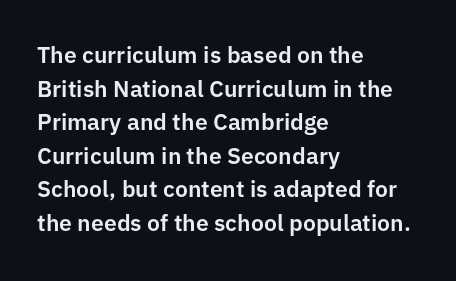
{"italic": "no", "underline": "no", "align": "left", "line_spacing": "normal", "line_spacing_ratio": 1.46, "letter_spacing": "normal", "letter_spacing_em": 0.0, "glyph_px": 23}
